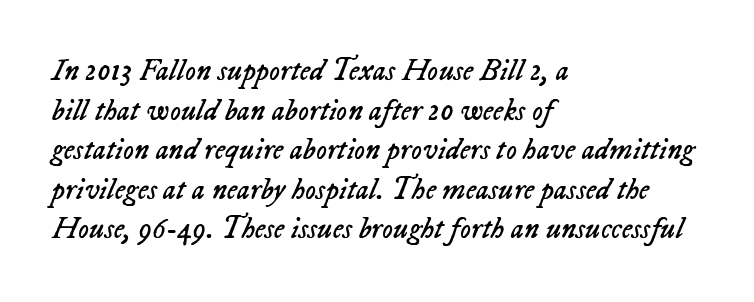
{"italic": "yes", "lean": "right", "slant_degrees": 23, "bold": "no", "weight": "regular", "width": "normal", "stroke_contrast": "low", "x_height": "medium", "monospaced": "no", "underline": "no", "align": "left", "line_spacing": "normal", "line_spacing_ratio": 1.32, "letter_spacing": "normal", "letter_spacing_em": 0.0, "glyph_px": 30}
